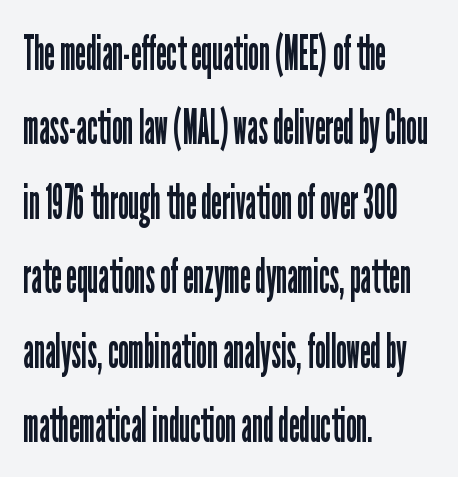
A bare baseline throughout the passage. Leading: standard. Is the stroke heavy? The answer is a plain regular-or-lighter. Line starts are locked; line ends wander. Posture: straight, roman, zero tilt. Tracking value appears to be zero — textbook default spacing.
